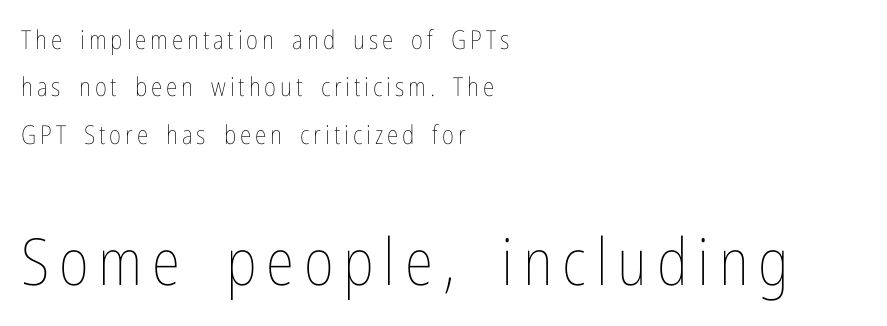
The image shows 65 px thin, condensed type, upright; set left-aligned, line spacing 1.82x, not underlined; the second (bottom) block is 2.5x larger; low stroke contrast and a medium x-height.
